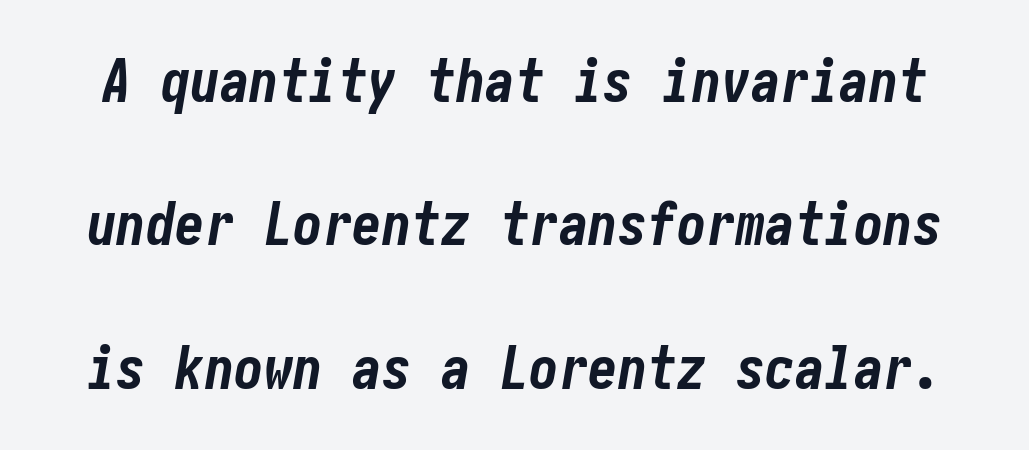
The image shows 59 px bold, condensed type, italic (leaning right); set loose line spacing (2.43x), normal letter spacing, not underlined; low stroke contrast and a medium x-height.
